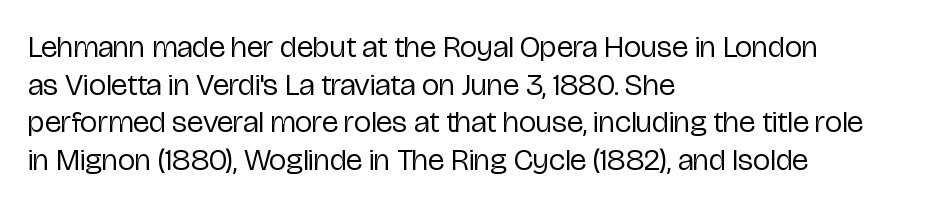
The image shows 31 px regular-weight, condensed sans-serif type, upright; set left-aligned, line spacing 1.21x, normal letter spacing, not underlined; low stroke contrast and a medium x-height.
